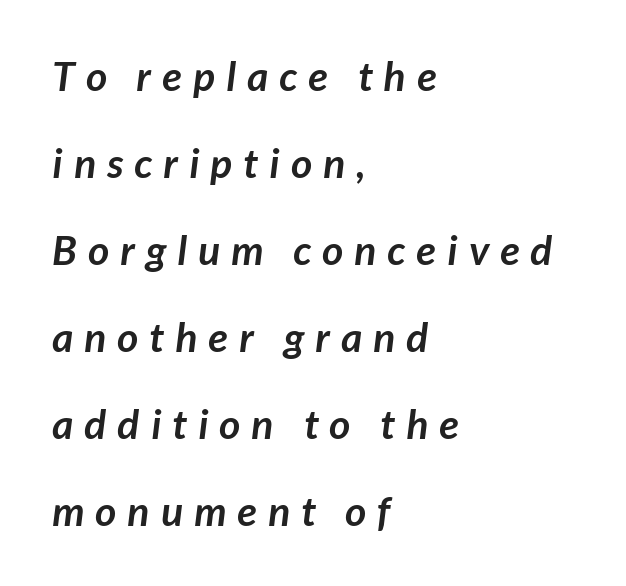
The image shows 41 px semibold sans-serif type; set left-aligned, loose line spacing (2.12x), unusually wide letter spacing (+0.27 em), not underlined; low stroke contrast and a medium x-height.
